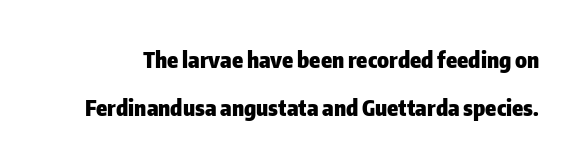
In terms of posture, this sample is upright. Set as a true bold cut, around the 700 mark. Nobody touched the tracking dial on this one. The line-height multiplier appears high, well above default.
